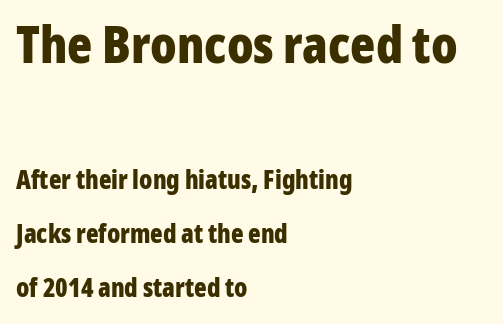
The image shows 52 px bold, condensed sans-serif type, upright; set left-aligned, loose line spacing (2.07x), normal letter spacing, not underlined; the first (top) block is 2.0x larger; low stroke contrast and a medium x-height.
